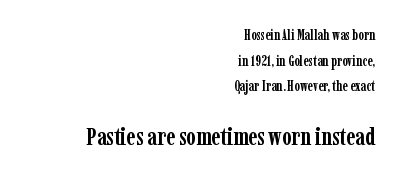
The image shows 24 px bold type, upright; set right-aligned, line spacing 1.83x, normal letter spacing, not underlined; the second (bottom) block is 1.71x larger.
